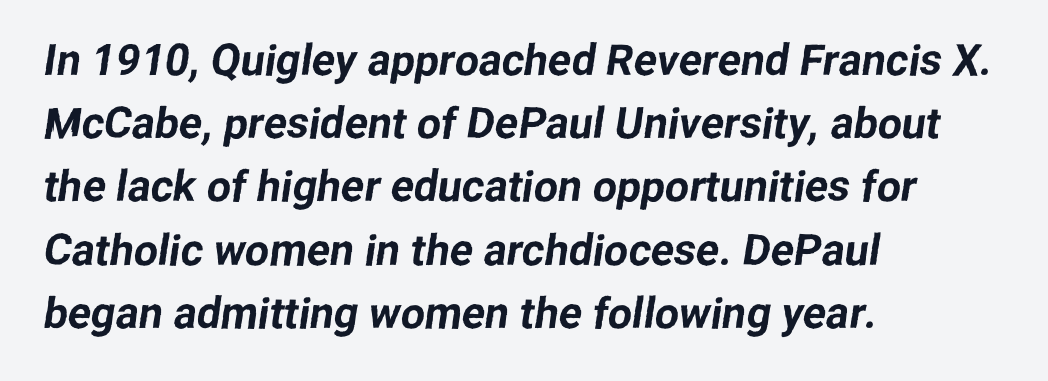
The image shows 43 px sans-serif type; set left-aligned, normal line spacing (1.47x), normal letter spacing, not underlined; low stroke contrast and a medium x-height.
